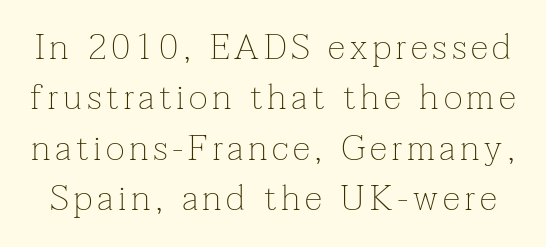
{"serif": "yes", "italic": "no", "bold": "no", "weight": "thin", "width": "normal", "stroke_contrast": "low", "x_height": "medium", "monospaced": "no", "underline": "no", "line_spacing": "normal", "line_spacing_ratio": 1.4, "glyph_px": 36}
